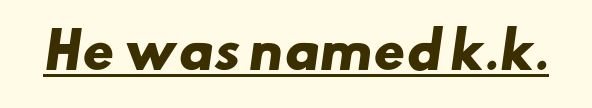
The image shows 49 px heavy, wide sans-serif type; set normal letter spacing, underlined; low stroke contrast and a small x-height.
